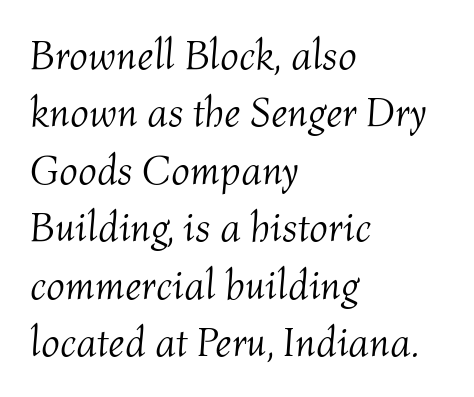
Q: Is the text bold? A: No.
Q: Is the text italic (slanted)? A: Yes, it leans right by about 4 degrees.
Q: Is the text underlined? A: No.
Q: How is the paragraph aligned? A: Left-aligned.
Q: Is the spacing between letters normal or unusually wide? A: Normal.
Q: Is the spacing between lines tight, normal or loose? A: Normal.
Q: Width (condensed, normal, or wide)? A: Normal.
Q: Stroke contrast? A: Medium.
Q: x-height? A: Medium.
Q: Monospaced? A: No.
